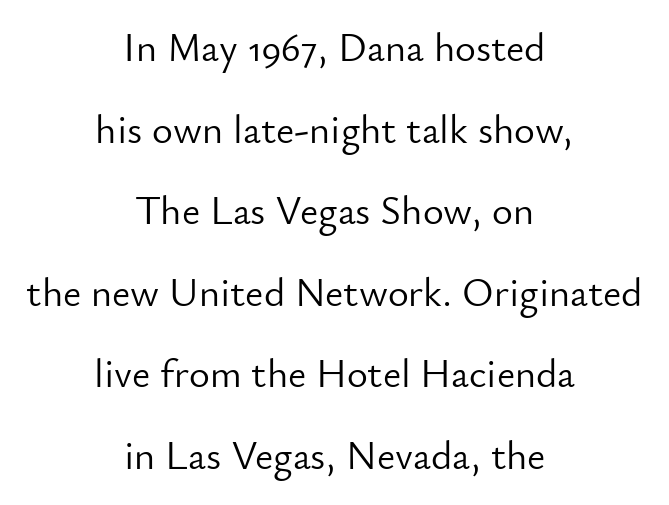
{"serif": "no", "italic": "no", "bold": "no", "weight": "light", "width": "normal", "stroke_contrast": "low", "x_height": "small", "monospaced": "no", "underline": "no", "align": "center", "line_spacing": "loose", "line_spacing_ratio": 2.04, "letter_spacing": "normal", "letter_spacing_em": 0.0, "glyph_px": 40}
